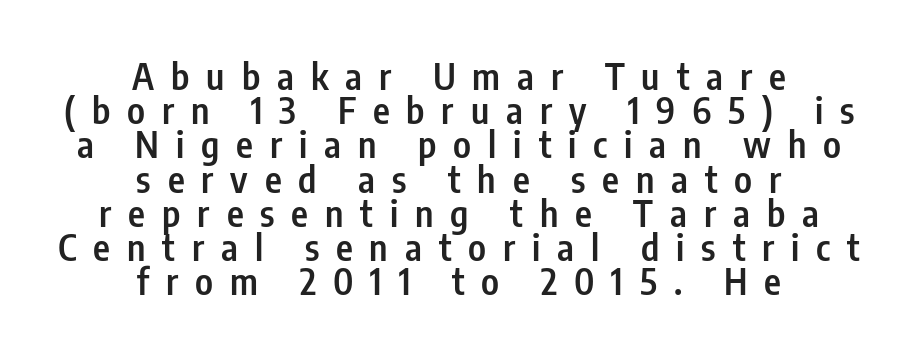
Summary of vertical rhythm: compact, with narrow interline spacing. Inter-character spacing is expanded well beyond the font's built-in metrics. Glance below the letters and you will spot only blank space. Short and long lines alike share a common midpoint. This sample has the flowing, uneven cadence of proportional lettering. The sample has been set in demibold, a notch under bold.
